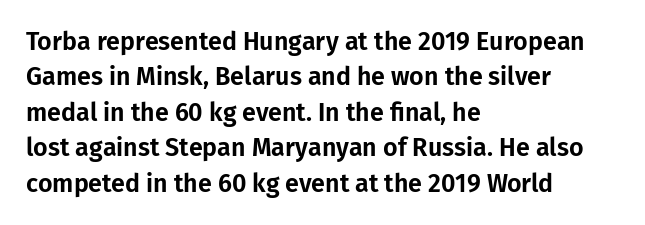
{"italic": "no", "underline": "no", "align": "left", "line_spacing": "normal", "line_spacing_ratio": 1.42, "letter_spacing": "normal", "letter_spacing_em": 0.0, "glyph_px": 25}
